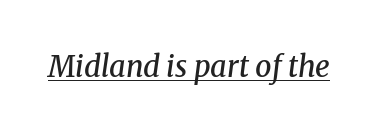
{"serif": "yes", "italic": "yes", "lean": "right", "slant_degrees": 8, "bold": "semi", "weight": "semibold", "width": "normal", "stroke_contrast": "medium", "x_height": "medium", "monospaced": "no", "underline": "yes", "letter_spacing": "normal", "letter_spacing_em": 0.0, "glyph_px": 29}
